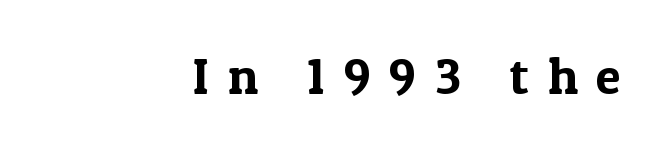
{"serif": "yes", "italic": "no", "width": "normal", "x_height": "medium", "monospaced": "no", "underline": "no", "align": "right", "letter_spacing": "wide", "letter_spacing_em": 0.37, "glyph_px": 51}
